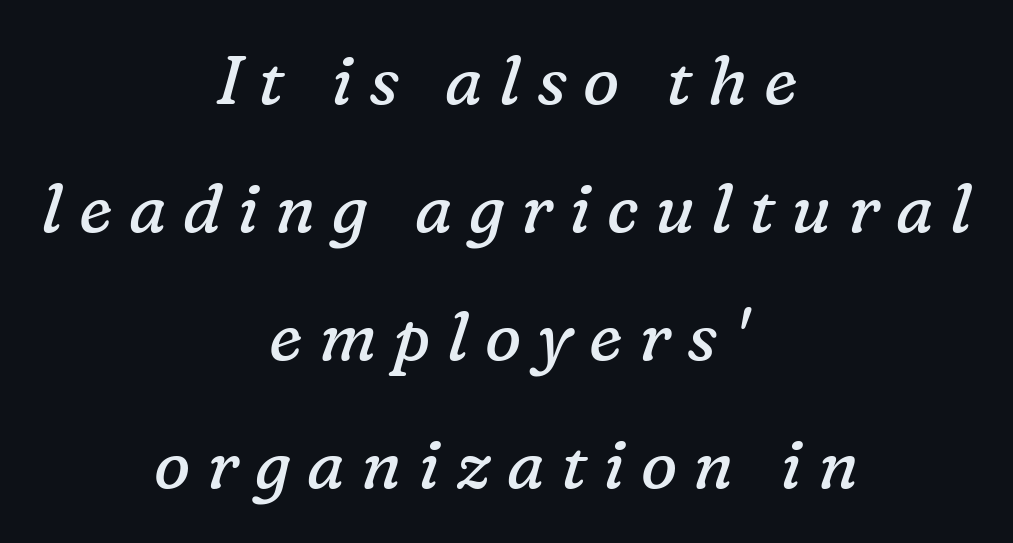
Q: Is the text bold? A: No.
Q: Is the text italic (slanted)? A: Yes, it leans right by about 16 degrees.
Q: Is the typeface a serif or a sans-serif typeface? A: Serif.
Q: Is the text underlined? A: No.
Q: How is the paragraph aligned? A: Centered.
Q: Is the spacing between letters normal or unusually wide? A: Unusually wide.
Q: Width (condensed, normal, or wide)? A: Normal.
Q: Stroke contrast? A: Low.
Q: x-height? A: Medium.
Q: Monospaced? A: No.
